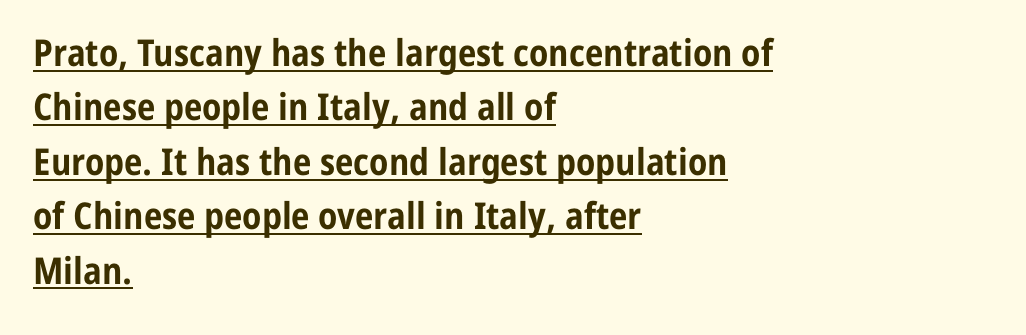
Q: Is the text bold? A: Yes.
Q: Is the text italic (slanted)? A: No, it is upright.
Q: Is the typeface a serif or a sans-serif typeface? A: Sans-serif.
Q: Is the text underlined? A: Yes.
Q: How is the paragraph aligned? A: Left-aligned.
Q: Is the spacing between letters normal or unusually wide? A: Normal.
Q: Is the spacing between lines tight, normal or loose? A: Normal.
Q: Width (condensed, normal, or wide)? A: Condensed.
Q: Stroke contrast? A: Low.
Q: x-height? A: Medium.
Q: Monospaced? A: No.
